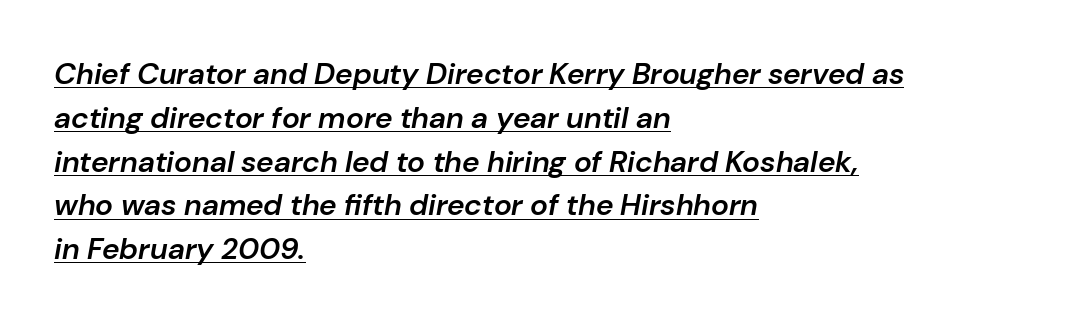
{"italic": "yes", "lean": "right", "slant_degrees": 10, "bold": "semi", "weight": "semibold", "width": "normal", "stroke_contrast": "low", "x_height": "medium", "monospaced": "no", "underline": "yes", "align": "left", "line_spacing": "normal", "line_spacing_ratio": 1.46, "letter_spacing": "normal", "letter_spacing_em": 0.0, "glyph_px": 30}
